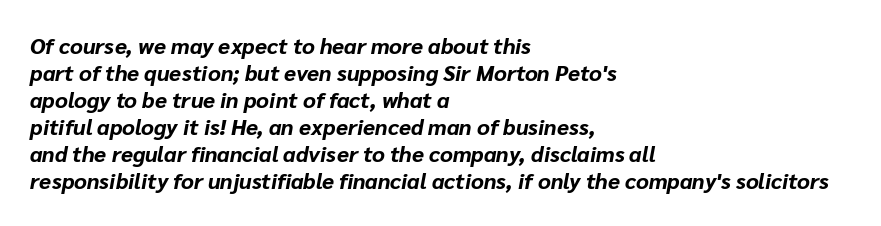
An italicized treatment has been applied to the whole sample. A classic flush-left, rag-right setting is used for this passage. Weight check: bold — yes, fully. Descenders hang freely into open space. The face used here is rendered with its standard letterfit.
